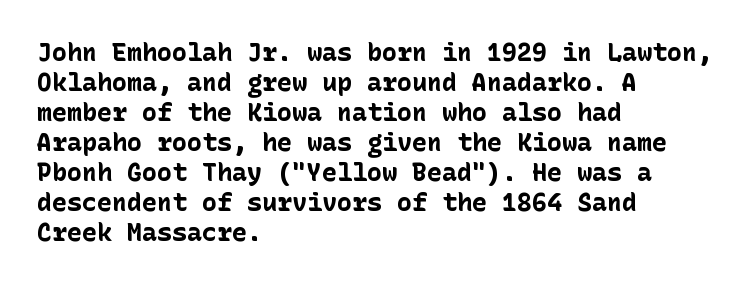
The image shows 25 px bold type, upright; set left-aligned, line spacing 1.2x, normal letter spacing, not underlined.
